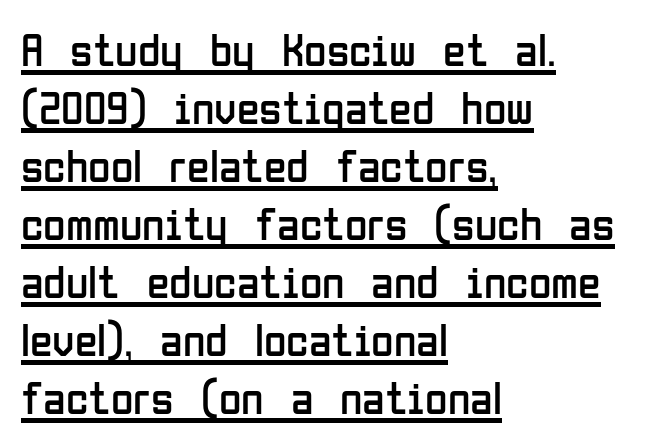
The image shows 46 px regular-weight, condensed sans-serif type, upright; set left-aligned, normal line spacing (1.26x), normal letter spacing, underlined; low stroke contrast and a medium x-height.
